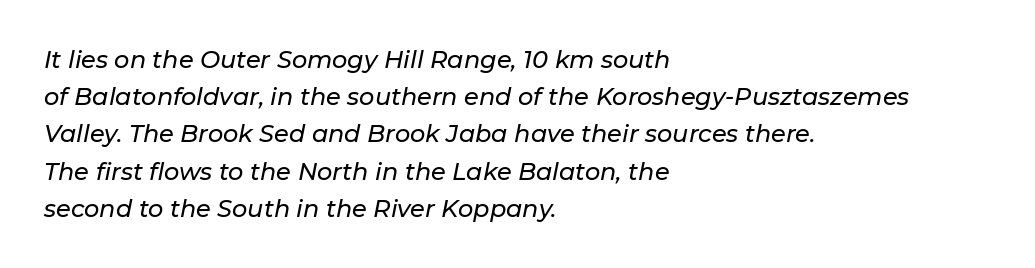
{"italic": "yes", "lean": "right", "slant_degrees": 11, "underline": "no", "align": "left", "line_spacing": "normal", "line_spacing_ratio": 1.55, "letter_spacing": "normal", "letter_spacing_em": 0.0, "glyph_px": 24}
